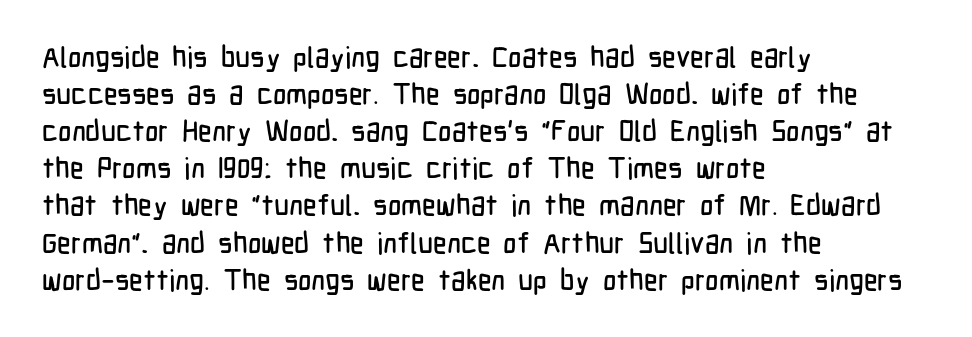
Q: Is the text italic (slanted)? A: No, it is upright.
Q: Is the typeface a serif or a sans-serif typeface? A: Sans-serif.
Q: Is the text underlined? A: No.
Q: How is the paragraph aligned? A: Left-aligned.
Q: Is the spacing between letters normal or unusually wide? A: Normal.
Q: Is the spacing between lines tight, normal or loose? A: Normal.
Q: Width (condensed, normal, or wide)? A: Condensed.
Q: Stroke contrast? A: Low.
Q: x-height? A: Medium.
Q: Monospaced? A: No.
